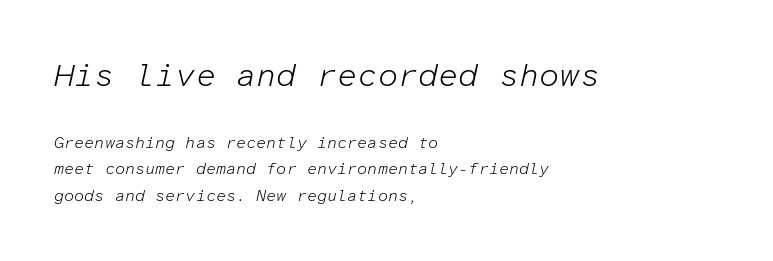
The image shows 32 px light type, italic (leaning right), monospaced; set left-aligned, normal line spacing (1.64x), normal letter spacing, not underlined; the first (top) block is 2.0x larger; low stroke contrast and a medium x-height.
